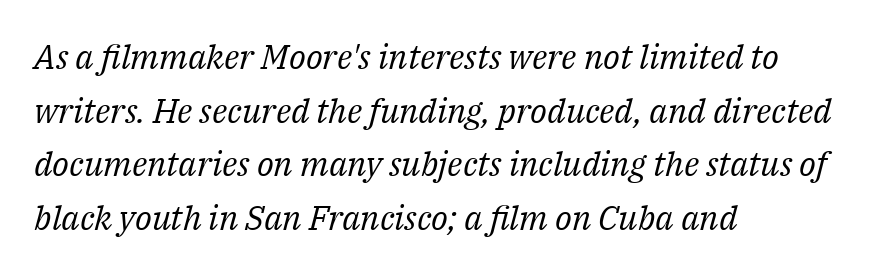
The image shows 34 px regular-weight serif type, italic (leaning right); set left-aligned, normal line spacing (1.58x), normal letter spacing, not underlined; medium stroke contrast and a medium x-height.
